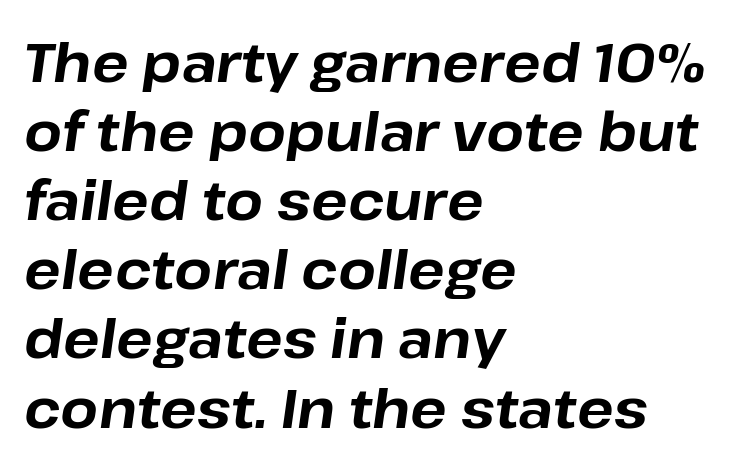
The image shows 54 px bold type, italic (leaning right); set left-aligned, normal line spacing (1.28x), normal letter spacing, not underlined; low stroke contrast and a medium x-height.
